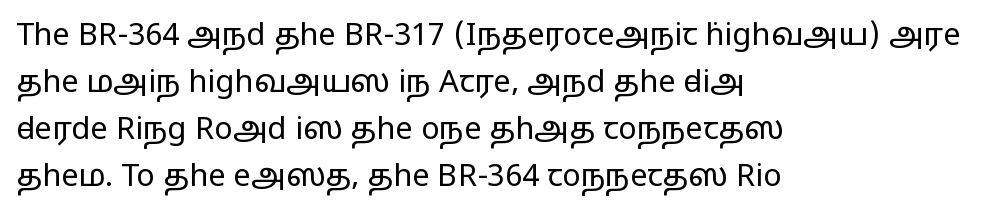
Q: Is the text bold? A: No.
Q: Is the text italic (slanted)? A: No, it is upright.
Q: Is the typeface a serif or a sans-serif typeface? A: Sans-serif.
Q: Is the text underlined? A: No.
Q: How is the paragraph aligned? A: Left-aligned.
Q: Is the spacing between letters normal or unusually wide? A: Normal.
Q: Is the spacing between lines tight, normal or loose? A: Normal.
Q: Width (condensed, normal, or wide)? A: Wide.
Q: Stroke contrast? A: Low.
Q: x-height? A: Medium.
Q: Monospaced? A: No.
